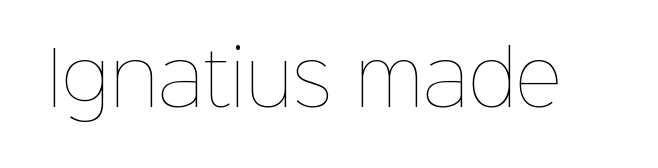
The strip under each line holds only bare page. If you drew a line through each stem, it would be perfectly vertical. The gaps between neighbouring characters are ordinary and unremarkable. The weight tops out at a normal text grade. Think of a printed novel: that variable character pitch is what you see here.
